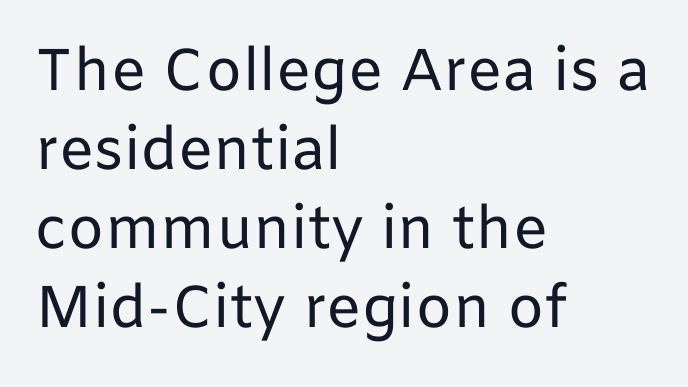
{"serif": "no", "italic": "no", "bold": "no", "weight": "regular", "width": "normal", "stroke_contrast": "low", "x_height": "medium", "monospaced": "no", "underline": "no", "align": "left", "line_spacing": "normal", "line_spacing_ratio": 1.34, "letter_spacing": "normal", "letter_spacing_em": 0.0, "glyph_px": 59}
